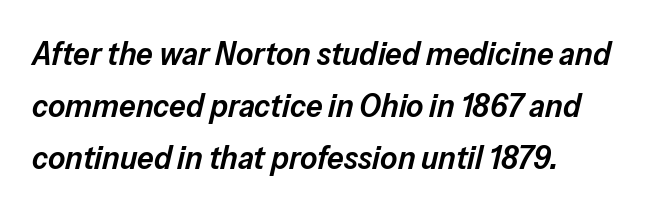
Q: Is the text bold? A: Semi-bold.
Q: Is the text italic (slanted)? A: Yes, it leans right by about 13 degrees.
Q: Is the text underlined? A: No.
Q: How is the paragraph aligned? A: Left-aligned.
Q: Is the spacing between letters normal or unusually wide? A: Normal.
Q: Is the spacing between lines tight, normal or loose? A: Normal.
Q: Width (condensed, normal, or wide)? A: Normal.
Q: Stroke contrast? A: Low.
Q: x-height? A: Medium.
Q: Monospaced? A: No.
